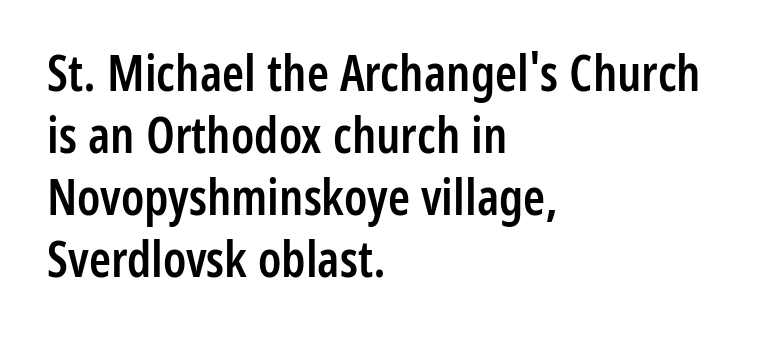
{"serif": "no", "italic": "no", "bold": "semi", "weight": "semibold", "width": "condensed", "stroke_contrast": "low", "x_height": "medium", "monospaced": "no", "underline": "no", "align": "left", "line_spacing_ratio": 1.24, "letter_spacing": "normal", "letter_spacing_em": 0.0, "glyph_px": 50}
